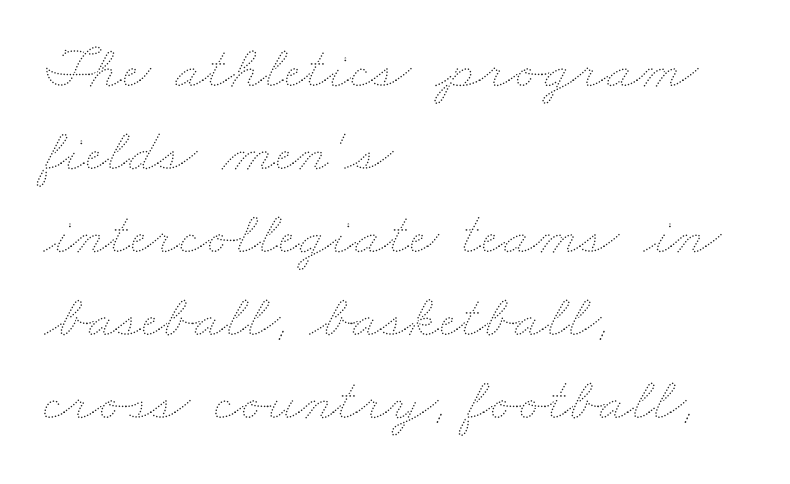
The image shows 62 px thin, wide type; set left-aligned, normal line spacing (1.34x), normal letter spacing, not underlined; medium stroke contrast and a small x-height.
